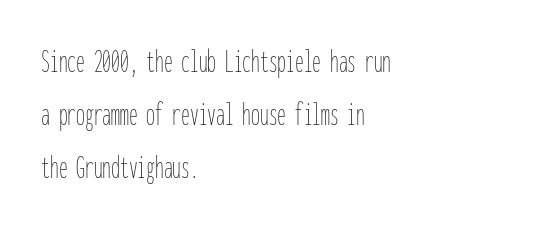
The image shows 35 px thin, condensed type, upright, monospaced; set left-aligned, normal line spacing (1.51x), normal letter spacing, not underlined; low stroke contrast and a medium x-height.
